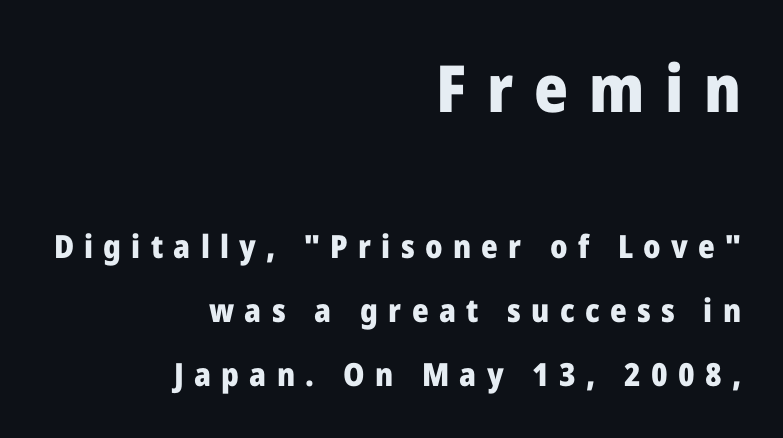
The image shows 65 px heavy sans-serif type, upright; set right-aligned, loose line spacing (1.99x), unusually wide letter spacing (+0.32 em), not underlined; the first (top) block is 2.03x larger; low stroke contrast and a medium x-height.
